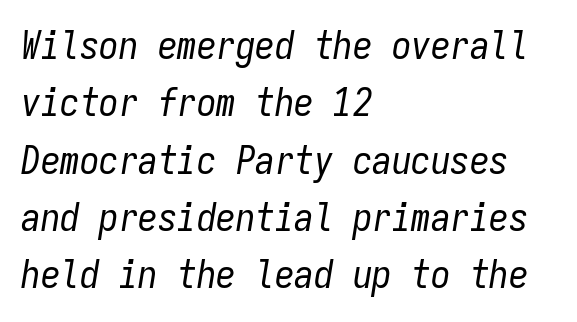
This block has exactly the height ordinary leading produces. Every row of glyphs begins at an identical x-position on the left. These glyphs show unthickened strokes, regular width or finer. Every character here occupies the same horizontal width, giving the sample a typewriter-like rhythm. The passage shown is not underscored anywhere. The face used here is rendered with its standard letterfit.
